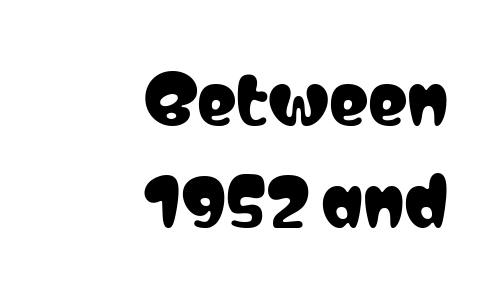
Q: Is the text italic (slanted)? A: No, it is upright.
Q: Is the typeface a serif or a sans-serif typeface? A: Sans-serif.
Q: Is the text underlined? A: No.
Q: How is the paragraph aligned? A: Right-aligned.
Q: Is the spacing between letters normal or unusually wide? A: Normal.
Q: Is the spacing between lines tight, normal or loose? A: Normal.
Q: Width (condensed, normal, or wide)? A: Condensed.
Q: Stroke contrast? A: Low.
Q: x-height? A: Medium.
Q: Monospaced? A: No.
